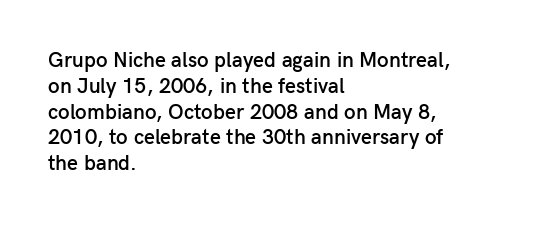
Weight: semibold (demi). Clear beneath every line of the passage. Nothing unusual about the tracking: characters are spaced as the font intends. Notice how the stems are strictly vertical — no italics here. This sample is left-justified, so line endings fall wherever the words run out.
